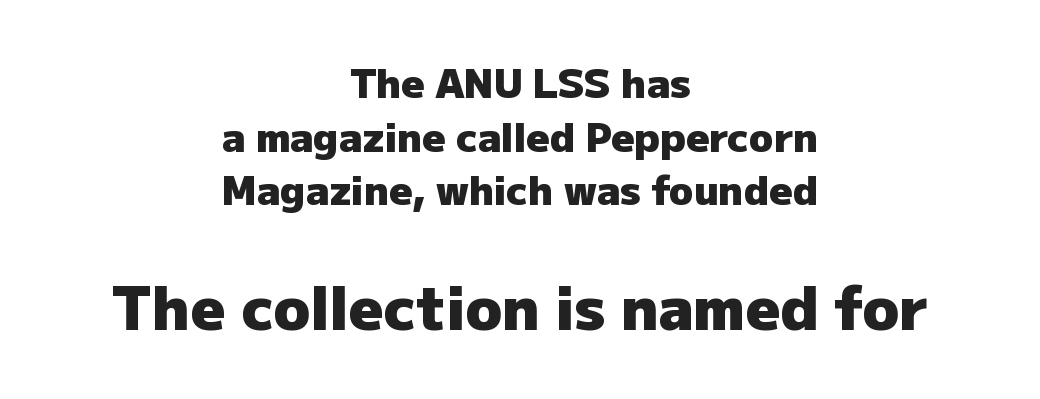
The image shows 60 px heavy sans-serif type, upright; set centered, normal line spacing (1.34x), normal letter spacing, not underlined; the second (bottom) block is 1.5x larger; low stroke contrast and a medium x-height.
